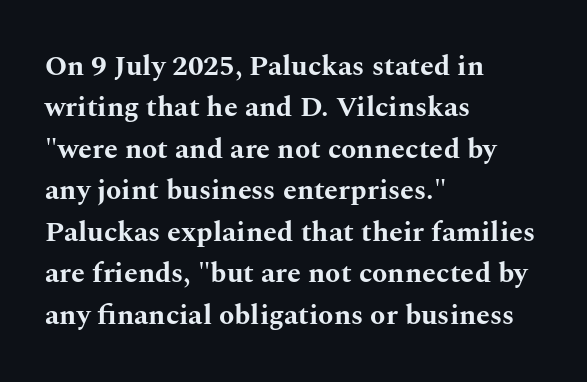
Q: Is the text bold? A: Yes.
Q: Is the text italic (slanted)? A: No, it is upright.
Q: Is the typeface a serif or a sans-serif typeface? A: Serif.
Q: Is the text underlined? A: No.
Q: How is the paragraph aligned? A: Left-aligned.
Q: Is the spacing between letters normal or unusually wide? A: Normal.
Q: Is the spacing between lines tight, normal or loose? A: Normal.
Q: Width (condensed, normal, or wide)? A: Wide.
Q: Stroke contrast? A: Medium.
Q: x-height? A: Medium.
Q: Monospaced? A: No.
